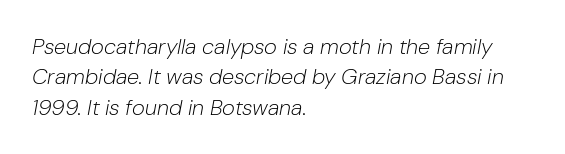
Q: Is the text bold? A: No.
Q: Is the text italic (slanted)? A: Yes, it leans right by about 10 degrees.
Q: Is the text underlined? A: No.
Q: How is the paragraph aligned? A: Left-aligned.
Q: Is the spacing between letters normal or unusually wide? A: Normal.
Q: Is the spacing between lines tight, normal or loose? A: Normal.
